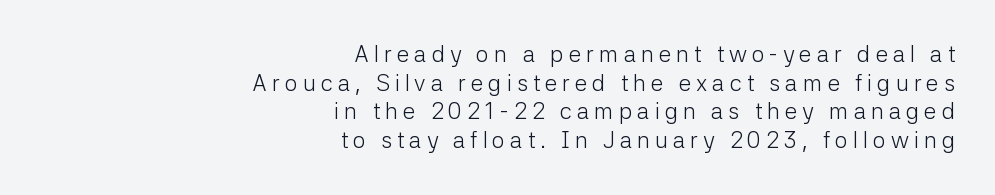
These lines sit exactly where default settings would place them. A student would call this right alignment; a typographer would say flush right, rag left. Stems and bowls with no extra thickness — not bold. The tracking reads as deliberately expanded to a designer's eye. The passage shown is not underscored anywhere. Notice how the stems are strictly vertical — no italics here.
